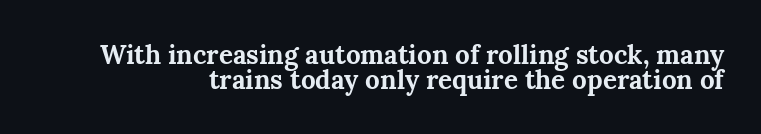
{"italic": "no", "bold": "yes", "underline": "no", "line_spacing": "tight", "line_spacing_ratio": 0.96, "letter_spacing": "normal", "letter_spacing_em": 0.0, "glyph_px": 26}
